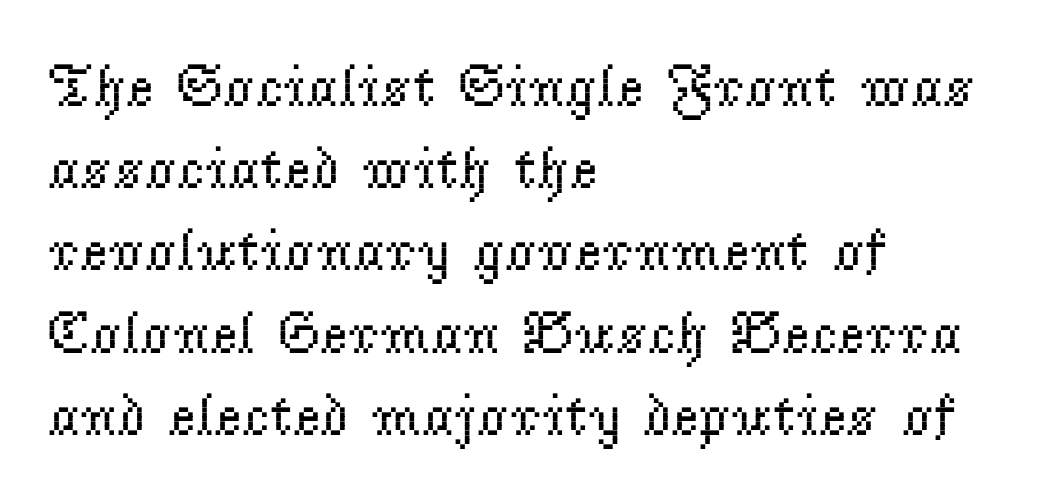
Q: Is the text bold? A: No.
Q: Is the text italic (slanted)? A: No, it is upright.
Q: Is the typeface a serif or a sans-serif typeface? A: Serif.
Q: Is the text underlined? A: No.
Q: How is the paragraph aligned? A: Left-aligned.
Q: Is the spacing between letters normal or unusually wide? A: Normal.
Q: Is the spacing between lines tight, normal or loose? A: Normal.
Q: Width (condensed, normal, or wide)? A: Normal.
Q: Stroke contrast? A: Low.
Q: x-height? A: Small.
Q: Monospaced? A: No.
